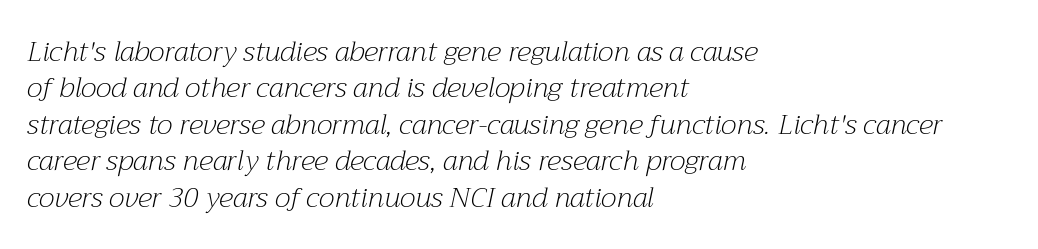
{"serif": "yes", "italic": "yes", "lean": "right", "slant_degrees": 12, "bold": "no", "weight": "light", "width": "normal", "stroke_contrast": "medium", "x_height": "medium", "monospaced": "no", "underline": "no", "align": "left", "line_spacing": "normal", "line_spacing_ratio": 1.3, "letter_spacing": "normal", "letter_spacing_em": 0.0, "glyph_px": 28}
